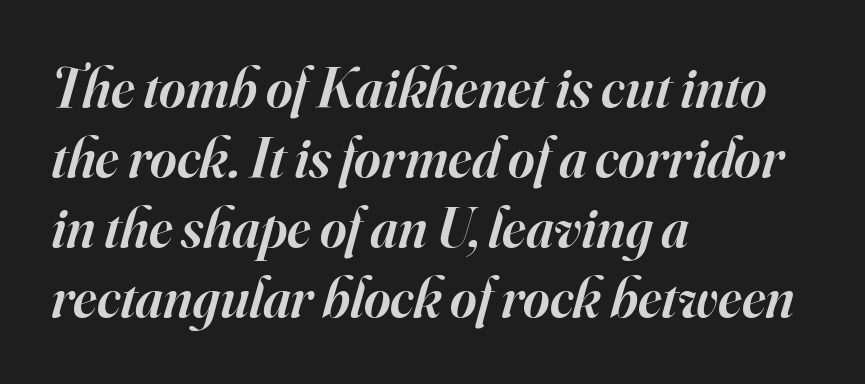
{"serif": "yes", "italic": "yes", "lean": "right", "slant_degrees": 16, "bold": "semi", "weight": "semibold", "width": "normal", "stroke_contrast": "high", "x_height": "small", "monospaced": "no", "underline": "no", "align": "left", "line_spacing_ratio": 1.23, "letter_spacing": "normal", "letter_spacing_em": 0.0, "glyph_px": 57}
